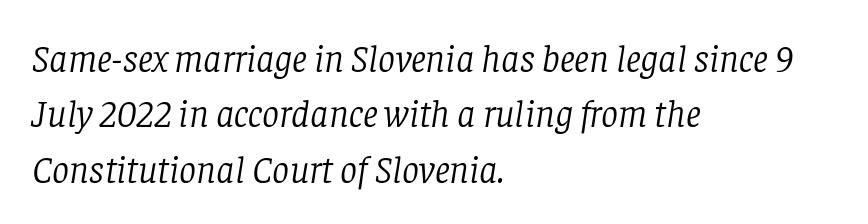
Q: Is the text bold? A: No.
Q: Is the text italic (slanted)? A: Yes, it leans right by about 8 degrees.
Q: Is the typeface a serif or a sans-serif typeface? A: Serif.
Q: Is the text underlined? A: No.
Q: How is the paragraph aligned? A: Left-aligned.
Q: Is the spacing between letters normal or unusually wide? A: Normal.
Q: Is the spacing between lines tight, normal or loose? A: Normal.
Q: Width (condensed, normal, or wide)? A: Normal.
Q: Stroke contrast? A: Low.
Q: x-height? A: Large.
Q: Monospaced? A: No.
